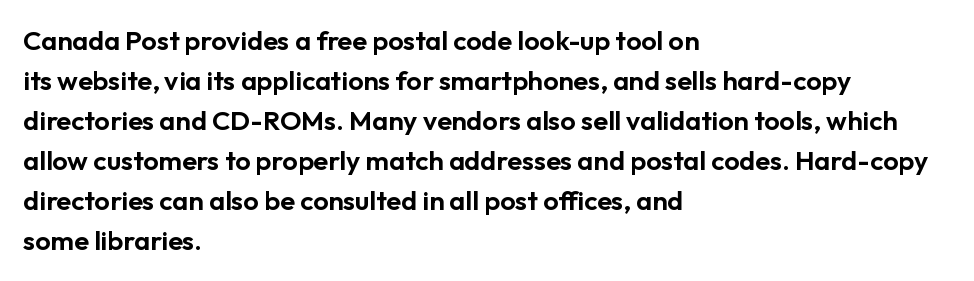
The image shows 27 px text type, upright; set left-aligned, normal line spacing (1.48x), normal letter spacing, not underlined.
